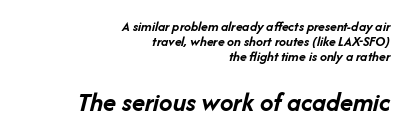
The image shows 27 px bold type, italic (leaning right); set right-aligned, tight line spacing (1.08x), normal letter spacing, not underlined; the second (bottom) block is 1.93x larger.
